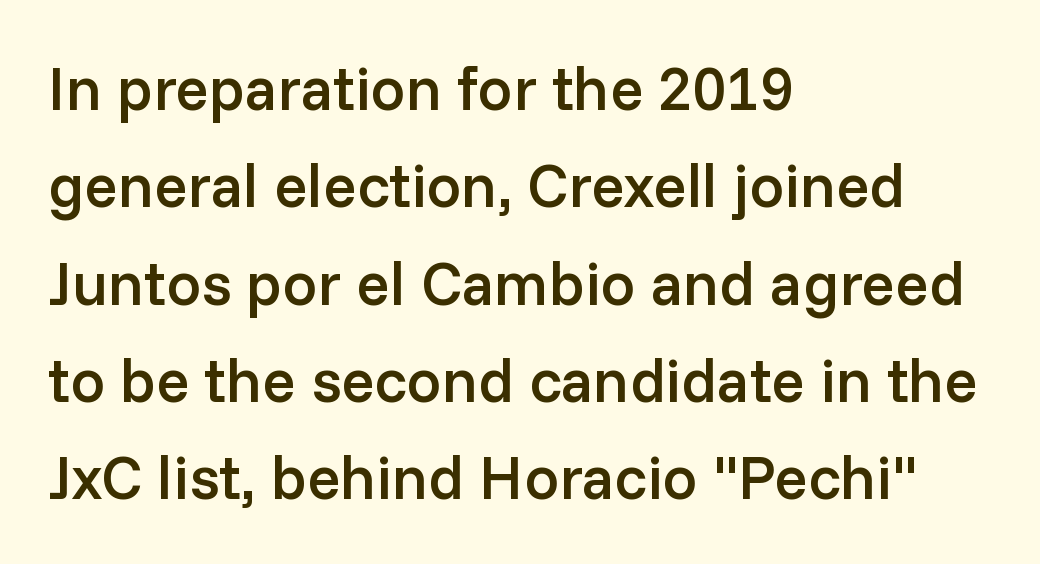
{"serif": "no", "italic": "no", "bold": "semi", "weight": "semibold", "width": "normal", "stroke_contrast": "low", "x_height": "medium", "monospaced": "no", "underline": "no", "align": "left", "line_spacing": "normal", "line_spacing_ratio": 1.57, "letter_spacing": "normal", "letter_spacing_em": 0.0, "glyph_px": 62}
